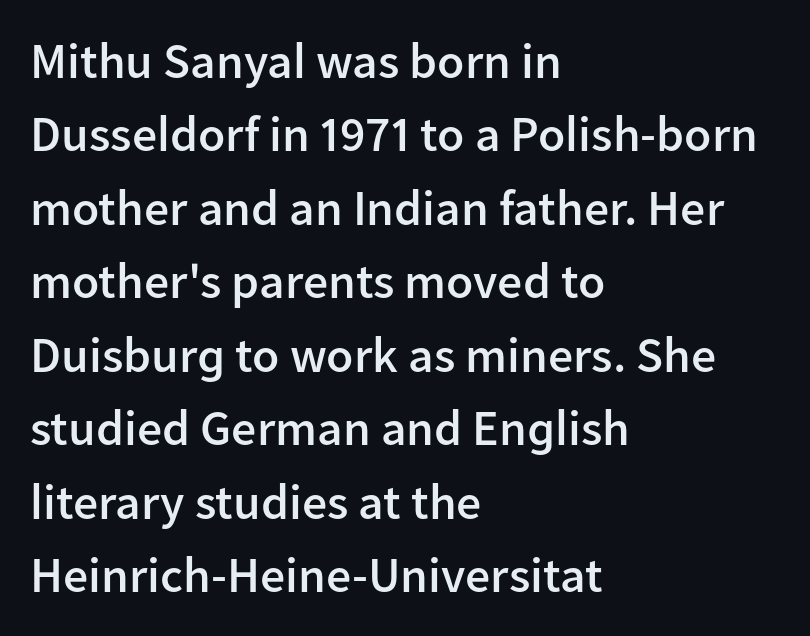
The image shows 50 px semibold sans-serif type, upright; set left-aligned, normal line spacing (1.47x), normal letter spacing, not underlined; low stroke contrast and a medium x-height.
